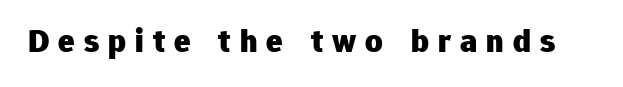
{"serif": "no", "italic": "no", "bold": "yes", "weight": "heavy", "width": "normal", "stroke_contrast": "low", "x_height": "medium", "monospaced": "no", "underline": "no", "letter_spacing": "wide", "letter_spacing_em": 0.27, "glyph_px": 34}
